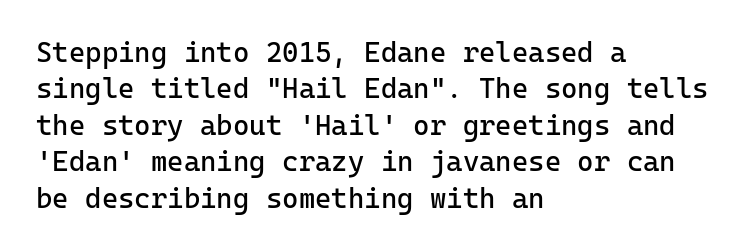
Q: Is the text bold? A: No.
Q: Is the text italic (slanted)? A: No, it is upright.
Q: Is the typeface a serif or a sans-serif typeface? A: Sans-serif.
Q: Is the text underlined? A: No.
Q: How is the paragraph aligned? A: Left-aligned.
Q: Is the spacing between letters normal or unusually wide? A: Normal.
Q: Is the spacing between lines tight, normal or loose? A: Normal.
Q: Width (condensed, normal, or wide)? A: Normal.
Q: Stroke contrast? A: Low.
Q: x-height? A: Medium.
Q: Monospaced? A: Yes.
